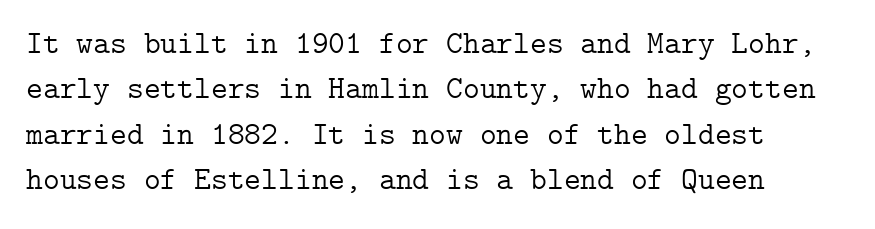
The image shows 32 px light serif type, upright; set left-aligned, normal line spacing (1.42x), normal letter spacing, not underlined; low stroke contrast and a medium x-height.
